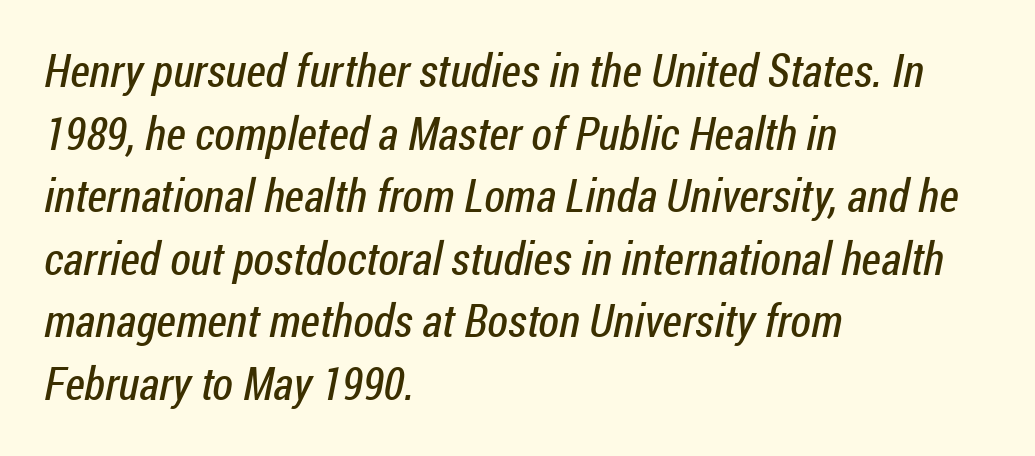
No extra tracking has been applied to these lines. Typeset ragged right — the left edge is the straight one. You could not count columns in this text — the font is proportionally spaced. Nothing heavy about these letters — not bold at all.
